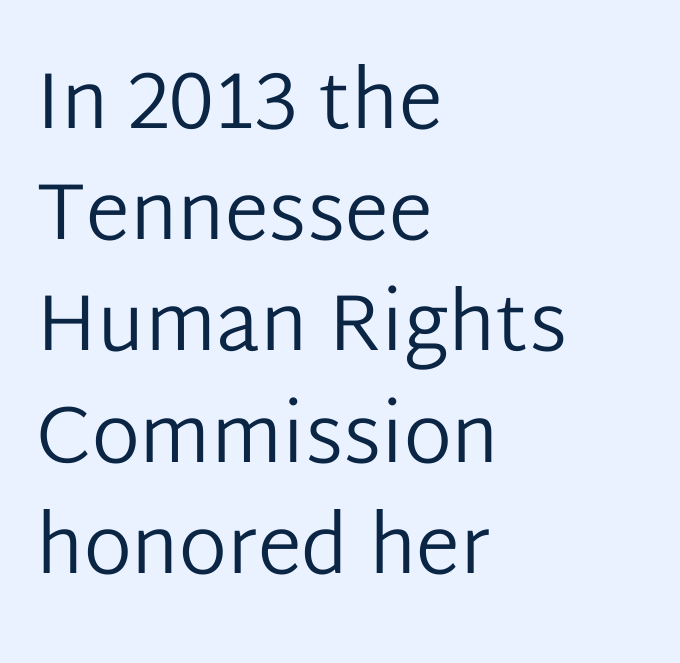
{"serif": "no", "italic": "no", "bold": "no", "weight": "regular", "width": "normal", "stroke_contrast": "low", "x_height": "medium", "monospaced": "no", "underline": "no", "align": "left", "line_spacing": "normal", "line_spacing_ratio": 1.39, "letter_spacing": "normal", "letter_spacing_em": 0.0, "glyph_px": 80}
